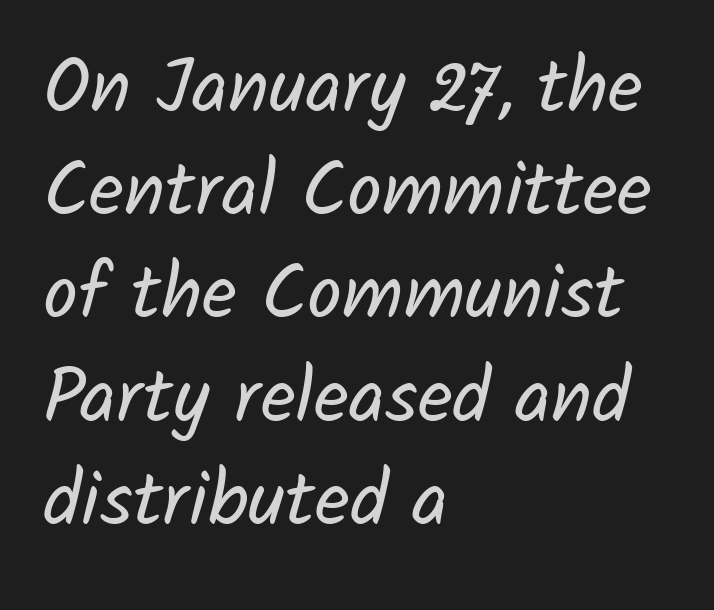
{"serif": "no", "bold": "no", "weight": "regular", "width": "normal", "stroke_contrast": "low", "x_height": "medium", "monospaced": "no", "underline": "no", "align": "left", "line_spacing": "normal", "line_spacing_ratio": 1.34, "letter_spacing": "normal", "letter_spacing_em": 0.0, "glyph_px": 77}
